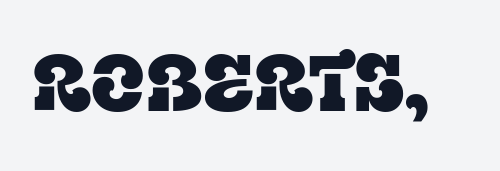
No word sits above an underline. There is no visible air inserted between adjacent glyphs. The typography opts for an upright posture over an oblique one. Note: serifs present on the glyphs.
